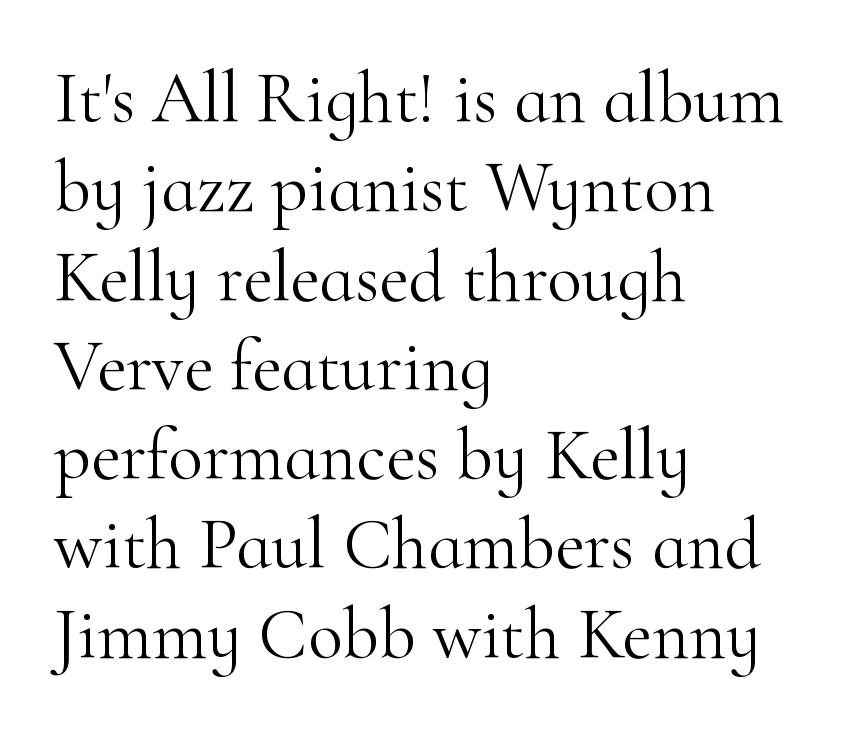
{"serif": "yes", "italic": "no", "bold": "no", "weight": "light", "width": "normal", "stroke_contrast": "high", "x_height": "small", "monospaced": "no", "underline": "no", "align": "left", "line_spacing_ratio": 1.24, "letter_spacing": "normal", "letter_spacing_em": 0.0, "glyph_px": 72}
